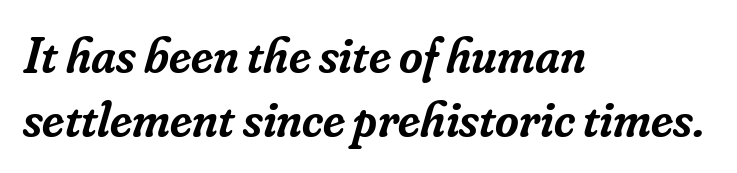
Q: Is the text bold? A: Semi-bold.
Q: Is the text italic (slanted)? A: Yes, it leans right by about 16 degrees.
Q: Is the typeface a serif or a sans-serif typeface? A: Serif.
Q: Is the text underlined? A: No.
Q: How is the paragraph aligned? A: Left-aligned.
Q: Is the spacing between letters normal or unusually wide? A: Normal.
Q: Is the spacing between lines tight, normal or loose? A: Normal.
Q: Width (condensed, normal, or wide)? A: Normal.
Q: Stroke contrast? A: Low.
Q: x-height? A: Small.
Q: Monospaced? A: No.
